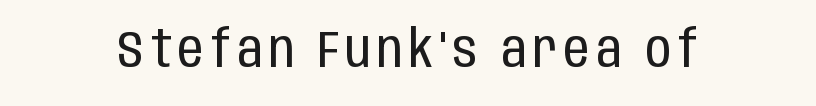
Q: Is the text bold? A: No.
Q: Is the text italic (slanted)? A: No, it is upright.
Q: Is the typeface a serif or a sans-serif typeface? A: Sans-serif.
Q: Is the text underlined? A: No.
Q: Width (condensed, normal, or wide)? A: Condensed.
Q: Stroke contrast? A: Low.
Q: x-height? A: Large.
Q: Monospaced? A: No.
